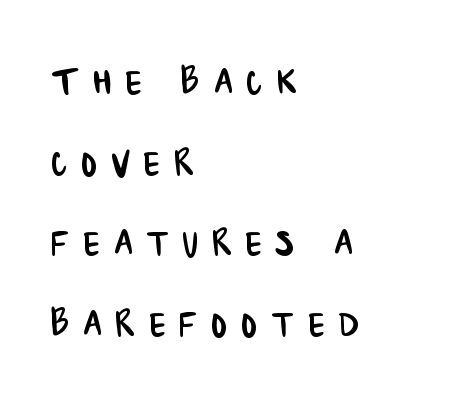
Q: Is the typeface a serif or a sans-serif typeface? A: Sans-serif.
Q: Is the text underlined? A: No.
Q: How is the paragraph aligned? A: Left-aligned.
Q: Is the spacing between letters normal or unusually wide? A: Unusually wide.
Q: Is the spacing between lines tight, normal or loose? A: Normal.
Q: Width (condensed, normal, or wide)? A: Condensed.
Q: Stroke contrast? A: Low.
Q: x-height? A: Large.
Q: Monospaced? A: No.
